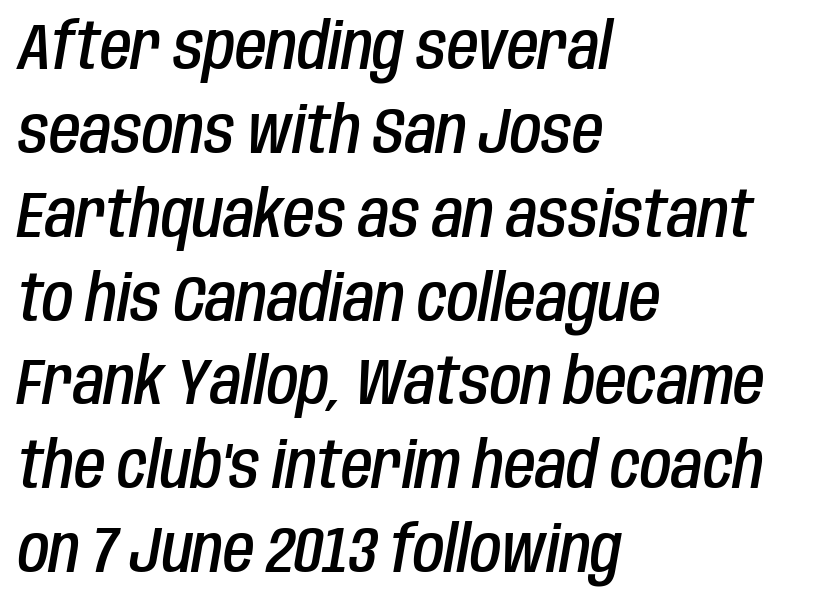
Q: Is the text bold? A: Semi-bold.
Q: Is the text italic (slanted)? A: Yes, it leans right by about 10 degrees.
Q: Is the text underlined? A: No.
Q: How is the paragraph aligned? A: Left-aligned.
Q: Is the spacing between letters normal or unusually wide? A: Normal.
Q: Is the spacing between lines tight, normal or loose? A: Normal.
Q: Width (condensed, normal, or wide)? A: Condensed.
Q: Stroke contrast? A: Low.
Q: x-height? A: Large.
Q: Monospaced? A: No.
